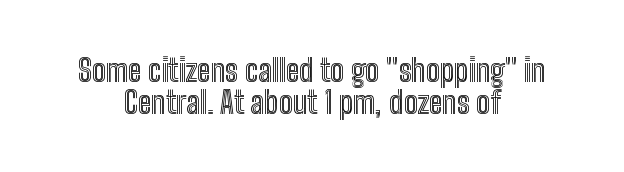
{"italic": "no", "width": "condensed", "x_height": "medium", "monospaced": "no", "underline": "no", "align": "center", "line_spacing": "tight", "line_spacing_ratio": 1.03, "letter_spacing": "normal", "letter_spacing_em": 0.0, "glyph_px": 31}
